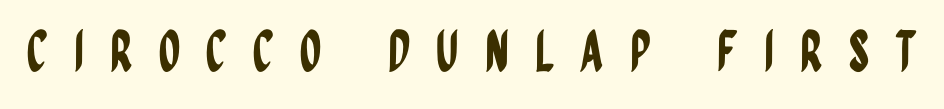
The image shows 56 px condensed sans-serif type, upright; set unusually wide letter spacing (+0.46 em), not underlined; low stroke contrast and a large x-height.
